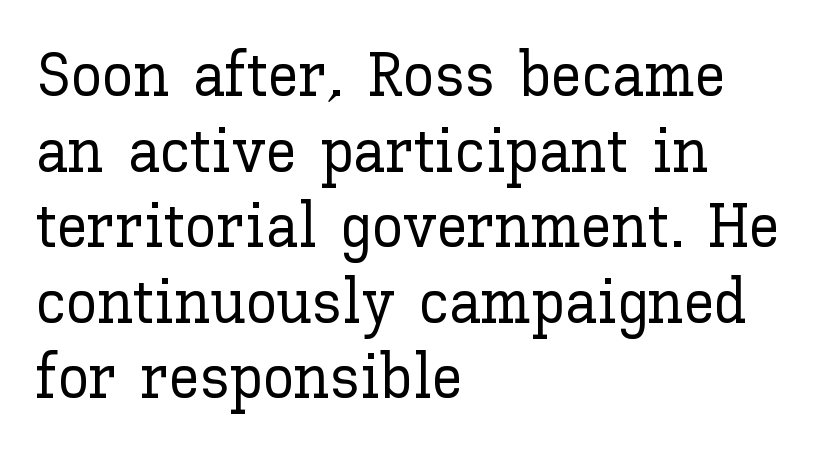
The lettering holds an erect, upright posture throughout. In CSS terms this would be text-align: left. Here the designer chose a conventional face with non-uniform glyph widths. Just letters on the line, the space beneath them empty. The tracking reads as untouched default to a designer's eye.
